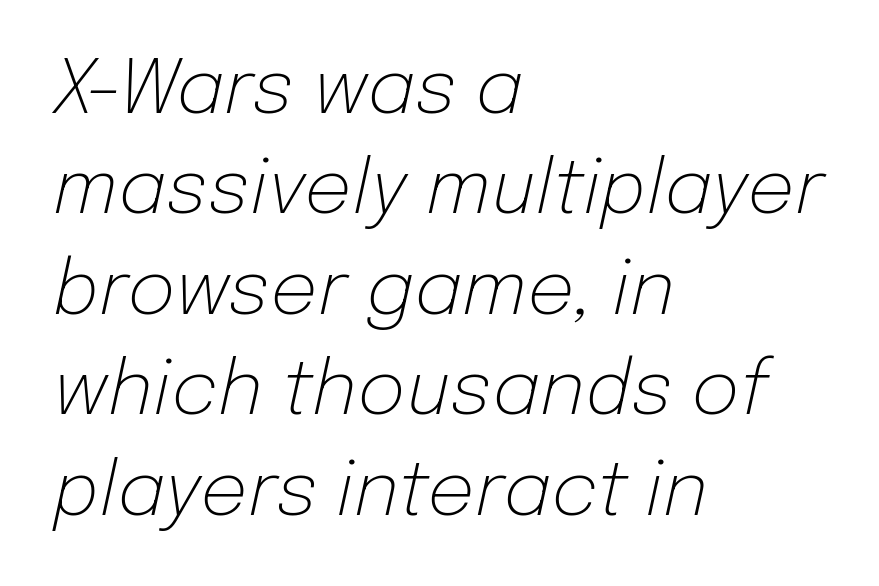
Q: Is the text bold? A: No.
Q: Is the text italic (slanted)? A: Yes, it leans right by about 12 degrees.
Q: Is the text underlined? A: No.
Q: How is the paragraph aligned? A: Left-aligned.
Q: Is the spacing between letters normal or unusually wide? A: Normal.
Q: Is the spacing between lines tight, normal or loose? A: Normal.
Q: Width (condensed, normal, or wide)? A: Normal.
Q: Stroke contrast? A: Low.
Q: x-height? A: Medium.
Q: Monospaced? A: No.
